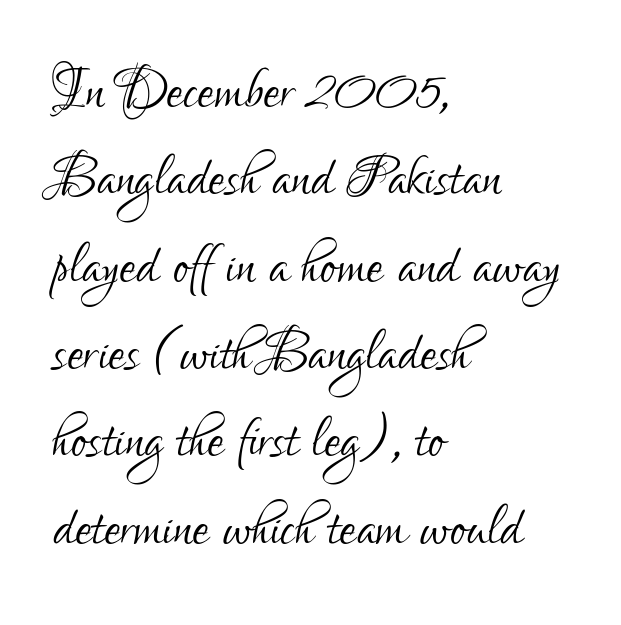
Unlike a traditional serif, this face leaves its strokes unadorned. Underlining? Definitely not there. The face used here is proportionally spaced, like ordinary book or web type. Which margin do the lines hug? The left one — the right edge is uneven. This rendering leaves character spacing at its baseline value.
